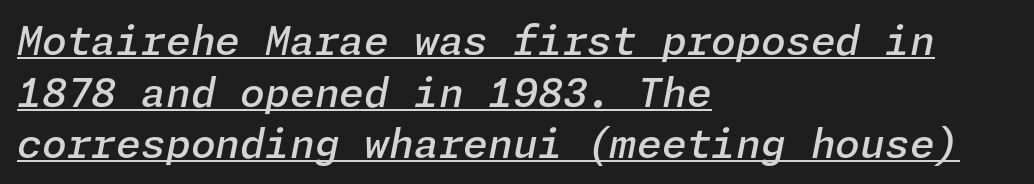
Q: Is the text bold? A: Semi-bold.
Q: Is the text italic (slanted)? A: Yes, it leans right by about 11 degrees.
Q: Is the text underlined? A: Yes.
Q: How is the paragraph aligned? A: Left-aligned.
Q: Is the spacing between letters normal or unusually wide? A: Normal.
Q: Is the spacing between lines tight, normal or loose? A: Normal.
Q: Width (condensed, normal, or wide)? A: Normal.
Q: Stroke contrast? A: Low.
Q: x-height? A: Medium.
